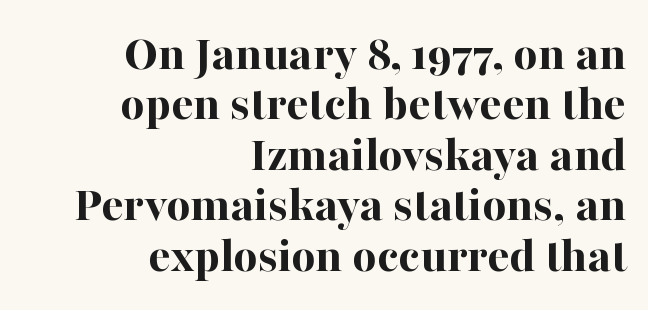
No italicization has been applied; the sample stays upright. Do the characters align in a grid? No, the font is proportional. Look at the tracking — it's just the regular setting, nothing added. Little horizontal feet cap the strokes, marking this as serif type.
